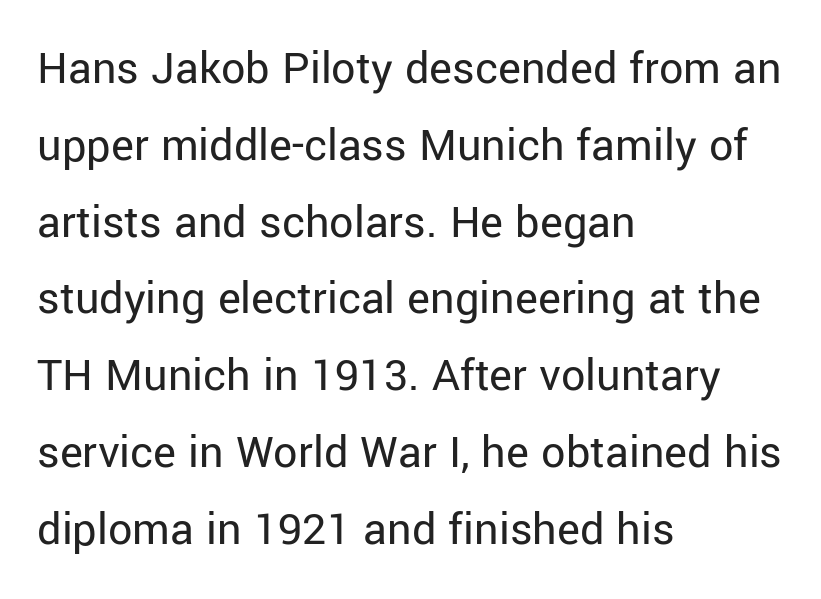
The image shows 48 px regular-weight sans-serif type, upright; set left-aligned, normal line spacing (1.6x), normal letter spacing, not underlined; low stroke contrast and a medium x-height.
